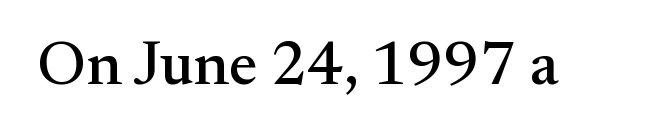
Looks like regular typesetting: each glyph gets only the width it needs. Every stem runs plumb, perpendicular to the baseline. Just letters on the line, the space beneath them empty. In terms of letterspacing, this is plain default setting. Serif or sans? Serif — the stroke terminals have little feet.
